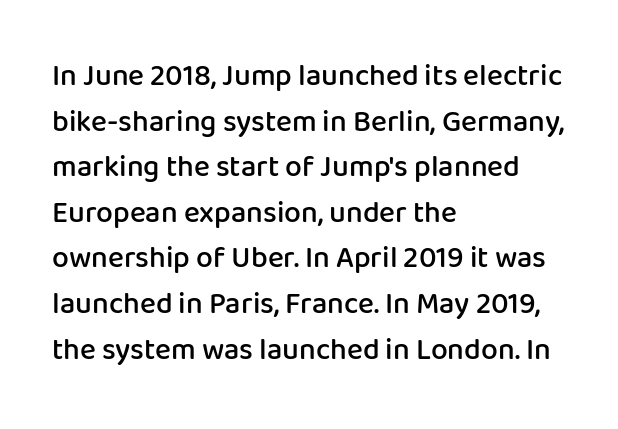
Strokes here are thickened, but only to semibold level. Classification — sans serif. Glyph-to-glyph distance matches everyday printed text. These lines are rendered in a variable-pitch font. Only glyphs here, with clear space below each row. The passage is arranged the way most books set body copy — flush left.
